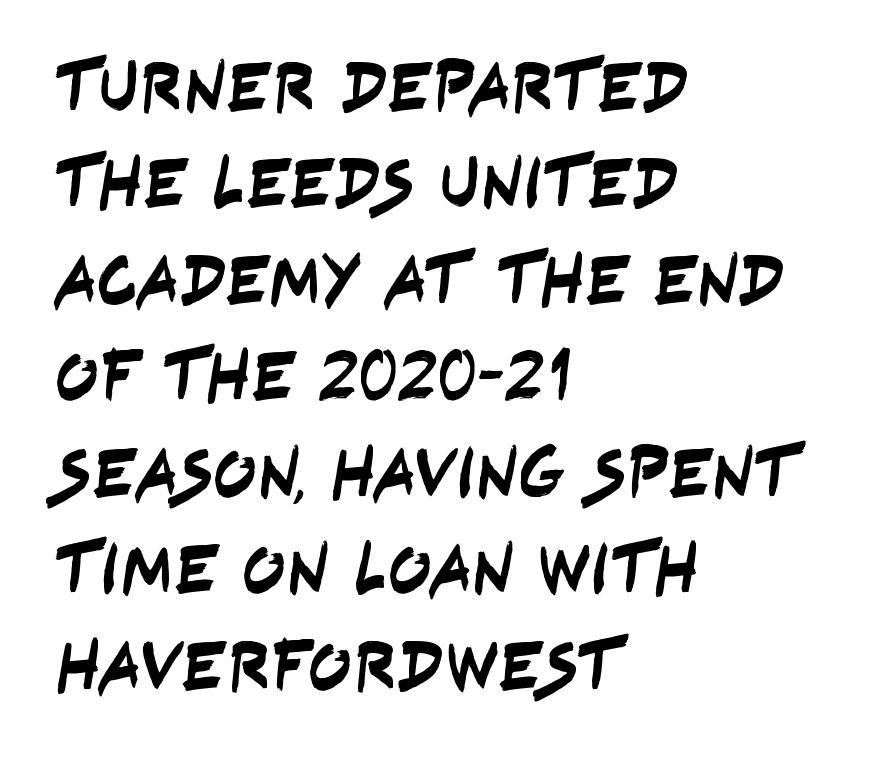
The image shows 72 px condensed sans-serif type; set left-aligned, normal line spacing (1.34x), normal letter spacing, not underlined; low stroke contrast and a large x-height.
